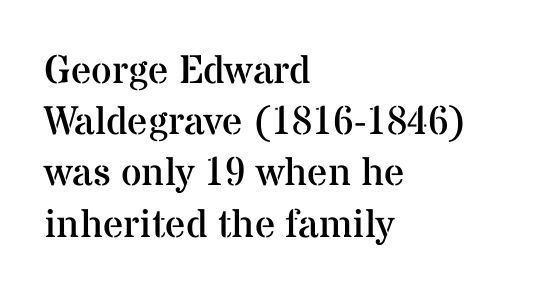
The image shows 40 px regular-weight serif type, upright; set left-aligned, normal line spacing (1.28x), normal letter spacing, not underlined; medium stroke contrast and a medium x-height.
